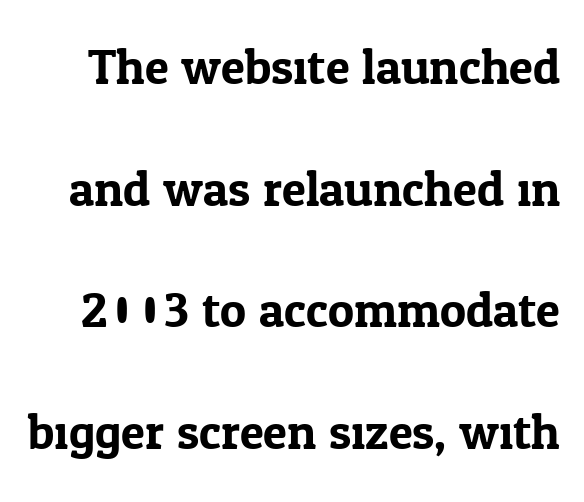
The image shows 49 px serif type, upright; set loose line spacing (2.48x), normal letter spacing, not underlined; low stroke contrast and a medium x-height.
